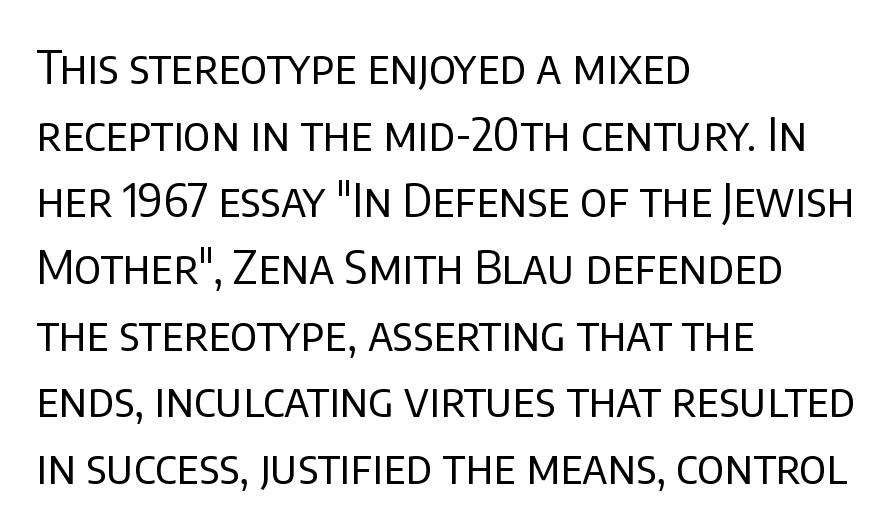
Q: Is the text bold? A: No.
Q: Is the text italic (slanted)? A: No, it is upright.
Q: Is the typeface a serif or a sans-serif typeface? A: Sans-serif.
Q: Is the text underlined? A: No.
Q: How is the paragraph aligned? A: Left-aligned.
Q: Is the spacing between letters normal or unusually wide? A: Normal.
Q: Is the spacing between lines tight, normal or loose? A: Normal.
Q: Width (condensed, normal, or wide)? A: Normal.
Q: Stroke contrast? A: Low.
Q: x-height? A: Large.
Q: Monospaced? A: No.
